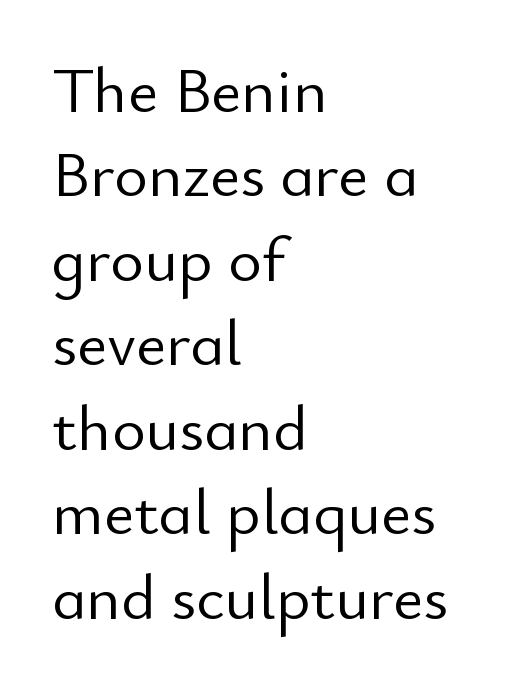
The image shows 65 px light sans-serif type, upright; set left-aligned, normal line spacing (1.3x), normal letter spacing, not underlined; low stroke contrast and a small x-height.
